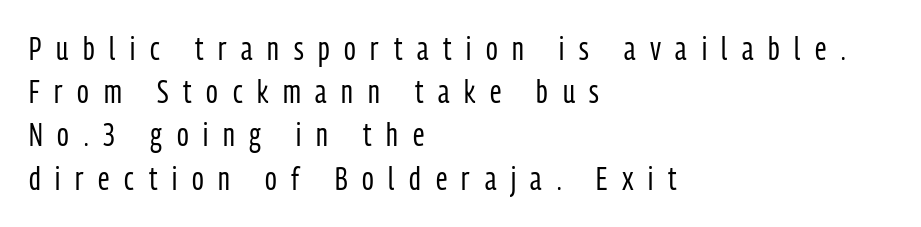
The image shows 32 px regular-weight, condensed sans-serif type, upright; set left-aligned, normal line spacing (1.35x), unusually wide letter spacing (+0.46 em), not underlined; low stroke contrast and a medium x-height.
